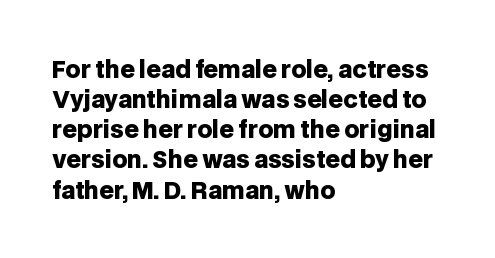
Q: Is the text bold? A: Yes.
Q: Is the text italic (slanted)? A: No, it is upright.
Q: Is the text underlined? A: No.
Q: How is the paragraph aligned? A: Left-aligned.
Q: Is the spacing between letters normal or unusually wide? A: Normal.
Q: Is the spacing between lines tight, normal or loose? A: Normal.
